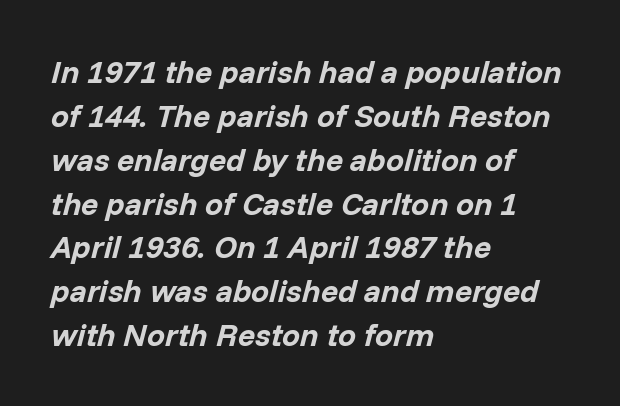
Q: Is the text bold? A: Yes.
Q: Is the text italic (slanted)? A: Yes, it leans right by about 14 degrees.
Q: Is the text underlined? A: No.
Q: How is the paragraph aligned? A: Left-aligned.
Q: Is the spacing between letters normal or unusually wide? A: Normal.
Q: Is the spacing between lines tight, normal or loose? A: Normal.
Q: Width (condensed, normal, or wide)? A: Normal.
Q: Stroke contrast? A: Low.
Q: x-height? A: Medium.
Q: Monospaced? A: No.
